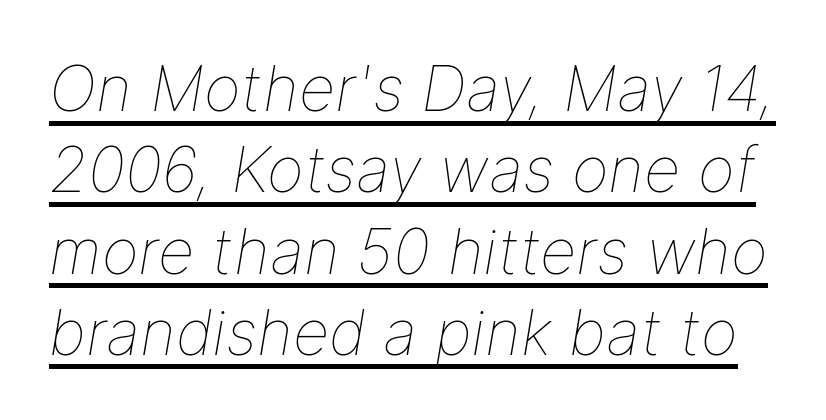
The image shows 63 px thin type, italic (leaning right); set normal line spacing (1.29x), normal letter spacing, underlined; low stroke contrast and a medium x-height.
